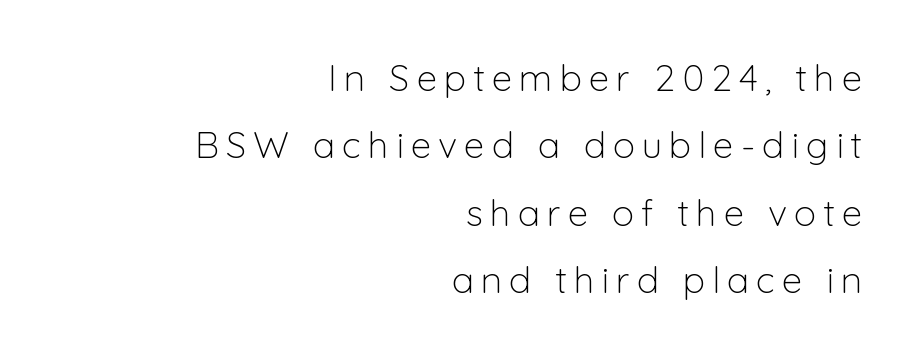
Q: Is the text bold? A: No.
Q: Is the text italic (slanted)? A: No, it is upright.
Q: Is the typeface a serif or a sans-serif typeface? A: Sans-serif.
Q: Is the text underlined? A: No.
Q: How is the paragraph aligned? A: Right-aligned.
Q: Width (condensed, normal, or wide)? A: Normal.
Q: Stroke contrast? A: Low.
Q: x-height? A: Medium.
Q: Monospaced? A: No.
